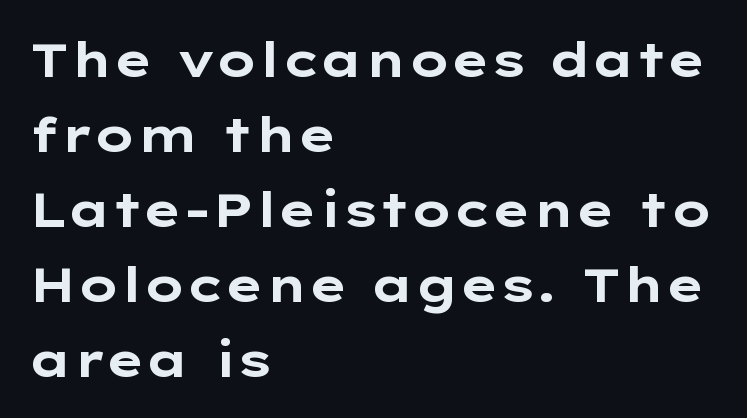
{"serif": "no", "italic": "no", "bold": "yes", "weight": "bold", "width": "wide", "stroke_contrast": "low", "x_height": "medium", "monospaced": "no", "underline": "no", "align": "left", "line_spacing": "normal", "line_spacing_ratio": 1.56, "letter_spacing": "normal", "letter_spacing_em": 0.0, "glyph_px": 48}
